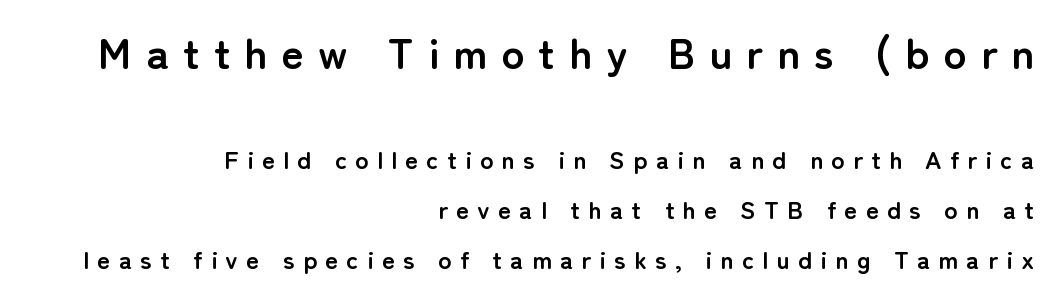
Q: Is the text bold? A: Yes.
Q: Is the text italic (slanted)? A: No, it is upright.
Q: Is the typeface a serif or a sans-serif typeface? A: Sans-serif.
Q: Is the text underlined? A: No.
Q: How is the paragraph aligned? A: Right-aligned.
Q: Is the spacing between letters normal or unusually wide? A: Unusually wide.
Q: Is the spacing between lines tight, normal or loose? A: Loose.
Q: Which block of text is set in a larger size, the first (top) or the second (bottom)? A: The first (top) one.
Q: Width (condensed, normal, or wide)? A: Normal.
Q: Stroke contrast? A: Low.
Q: x-height? A: Medium.
Q: Monospaced? A: No.
